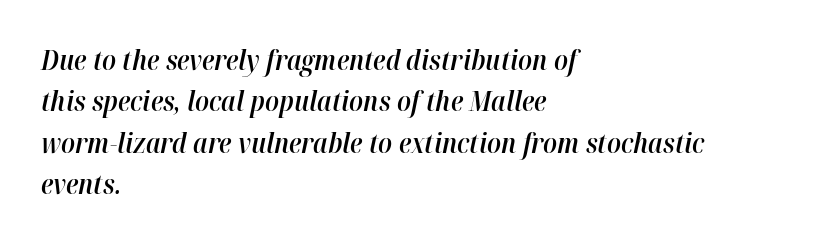
{"italic": "yes", "lean": "right", "slant_degrees": 12, "bold": "semi", "underline": "no", "align": "left", "line_spacing": "normal", "line_spacing_ratio": 1.53, "letter_spacing": "normal", "letter_spacing_em": 0.0, "glyph_px": 27}
